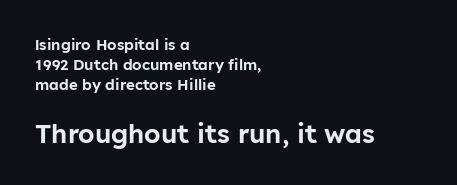
The image shows 26 px text type, upright; set left-aligned, normal line spacing (1.35x), normal letter spacing, not underlined; the second (bottom) block is 1.73x larger.
